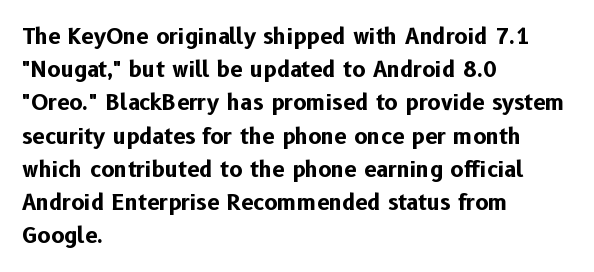
The image shows 22 px bold type, upright; set left-aligned, normal line spacing (1.51x), normal letter spacing, not underlined.
